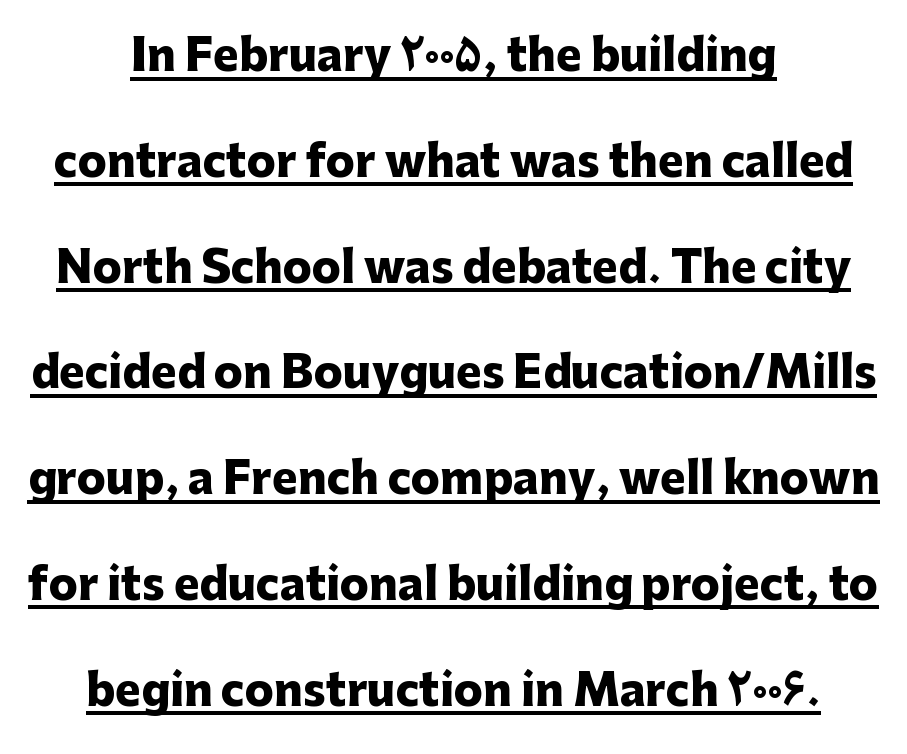
{"serif": "no", "italic": "no", "bold": "yes", "weight": "heavy", "width": "normal", "stroke_contrast": "low", "x_height": "medium", "monospaced": "no", "underline": "yes", "align": "center", "line_spacing": "loose", "line_spacing_ratio": 2.46, "letter_spacing": "normal", "letter_spacing_em": 0.0, "glyph_px": 43}
